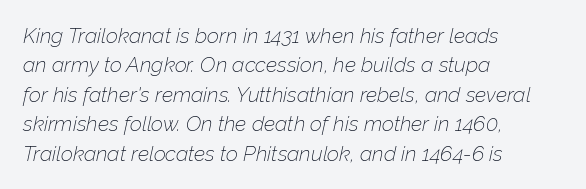
The image shows 21 px text type, italic (leaning right); set left-aligned, normal line spacing (1.4x), normal letter spacing, not underlined.
